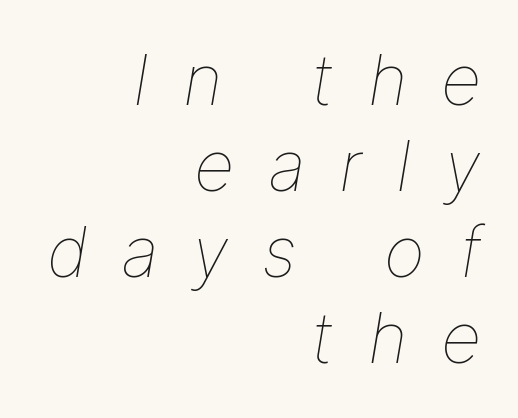
The image shows 70 px thin type, italic (leaning right); set right-aligned, line spacing 1.23x, unusually wide letter spacing (+0.48 em), not underlined; low stroke contrast and a medium x-height.
